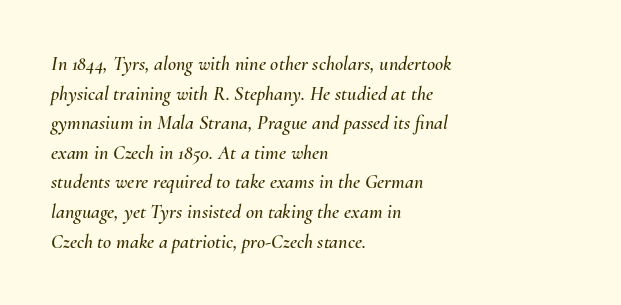
Q: Is the text italic (slanted)? A: Yes, it leans right by about 10 degrees.
Q: Is the text underlined? A: No.
Q: How is the paragraph aligned? A: Left-aligned.
Q: Is the spacing between letters normal or unusually wide? A: Normal.
Q: Is the spacing between lines tight, normal or loose? A: Normal.
